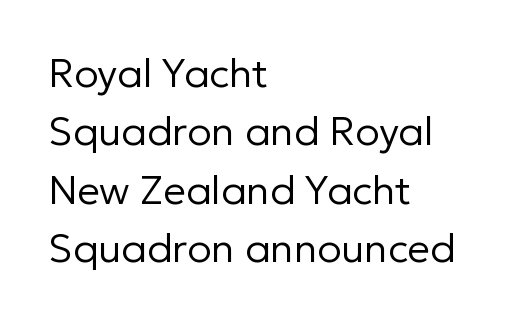
The image shows 40 px regular-weight sans-serif type, upright; set left-aligned, normal line spacing (1.46x), normal letter spacing, not underlined; low stroke contrast and a medium x-height.
